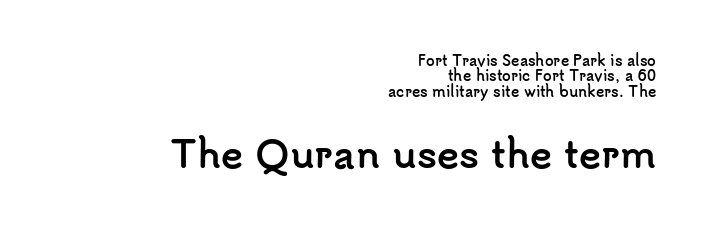
Compared with typical paragraphs, the rows here are closer together. The horizontal fit of the characters is conventional and even. The typeface chosen for these lines omits serifs. The lettering stays uniformly vertical, giving the passage a roman look. This is heavy type, rendered in bold.
